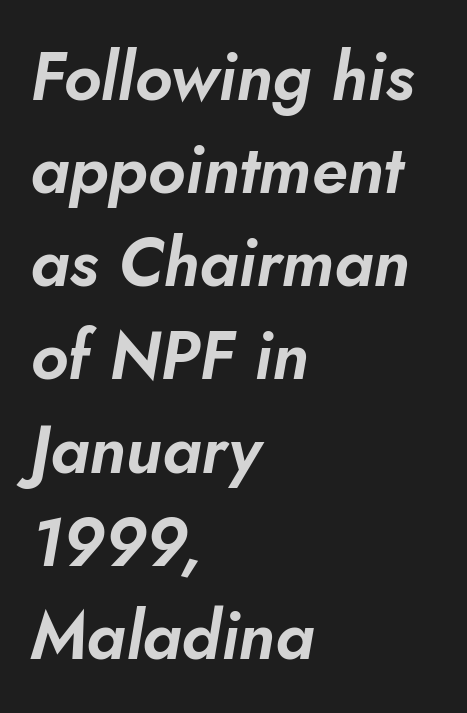
Q: Is the text italic (slanted)? A: Yes, it leans right by about 10 degrees.
Q: Is the text underlined? A: No.
Q: How is the paragraph aligned? A: Left-aligned.
Q: Is the spacing between letters normal or unusually wide? A: Normal.
Q: Is the spacing between lines tight, normal or loose? A: Normal.
Q: Width (condensed, normal, or wide)? A: Normal.
Q: Stroke contrast? A: Low.
Q: x-height? A: Small.
Q: Monospaced? A: No.
